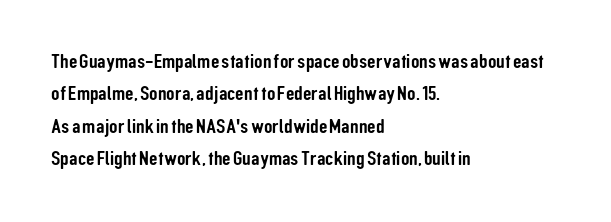
The image shows 21 px text type, upright; set left-aligned, normal line spacing (1.54x), normal letter spacing, not underlined.
